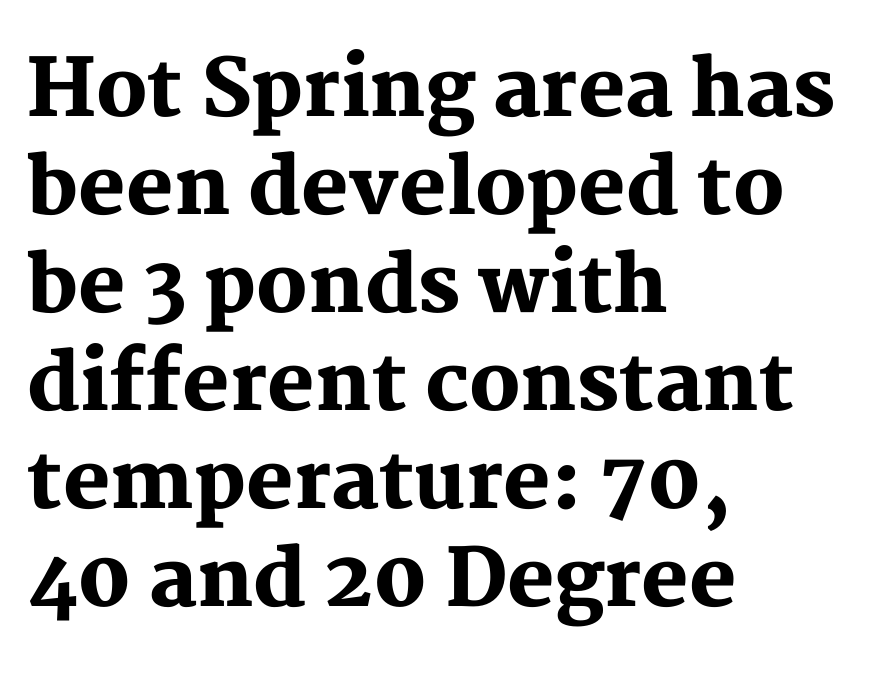
Q: Is the text bold? A: Yes.
Q: Is the text italic (slanted)? A: No, it is upright.
Q: Is the typeface a serif or a sans-serif typeface? A: Serif.
Q: Is the text underlined? A: No.
Q: How is the paragraph aligned? A: Left-aligned.
Q: Is the spacing between letters normal or unusually wide? A: Normal.
Q: Width (condensed, normal, or wide)? A: Normal.
Q: Stroke contrast? A: Medium.
Q: x-height? A: Medium.
Q: Monospaced? A: No.
